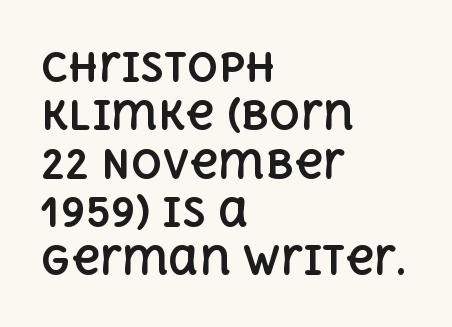
The image shows 39 px bold type, upright; set left-aligned, line spacing 1.24x, normal letter spacing, not underlined; a large x-height.
